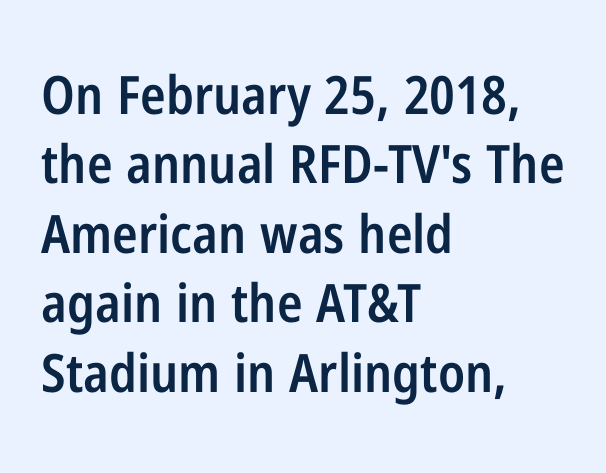
The image shows 53 px semibold, condensed sans-serif type, upright; set left-aligned, normal line spacing (1.31x), normal letter spacing, not underlined; low stroke contrast and a medium x-height.
